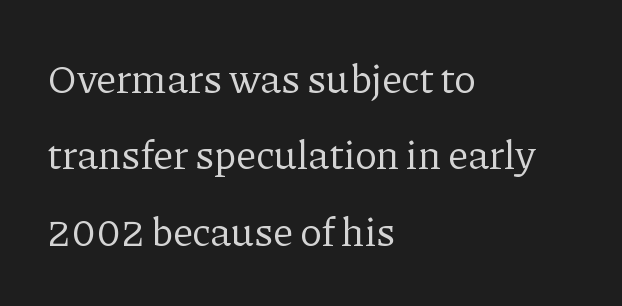
The image shows 41 px regular-weight serif type, upright; set left-aligned, line spacing 1.86x, normal letter spacing, not underlined; low stroke contrast and a medium x-height.
